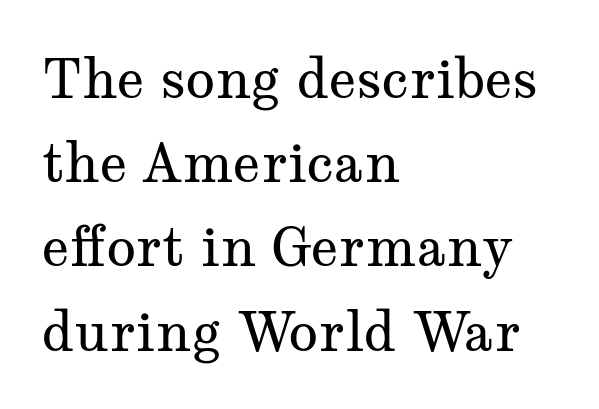
Compared with typical paragraphs, the rows here are spaced about the same. The baseline area is clear. The font's upright variant was chosen for this text. Nobody touched the tracking dial on this one. Note the varied advance widths — an 'i' is clearly narrower than an 'm'. Stems and bowls with no extra thickness — not bold.
